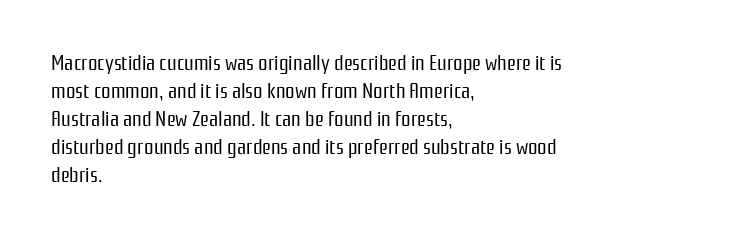
{"italic": "no", "bold": "no", "underline": "no", "align": "left", "line_spacing": "normal", "line_spacing_ratio": 1.33, "letter_spacing": "normal", "letter_spacing_em": 0.0, "glyph_px": 21}
